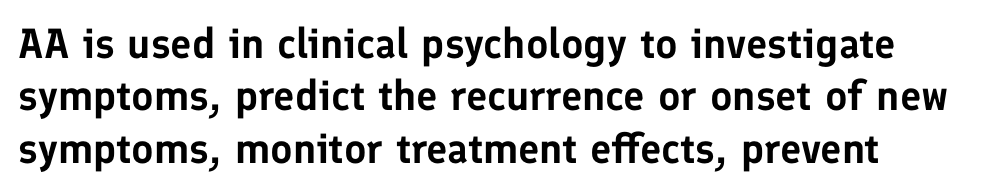
Q: Is the text italic (slanted)? A: No, it is upright.
Q: Is the typeface a serif or a sans-serif typeface? A: Sans-serif.
Q: Is the text underlined? A: No.
Q: How is the paragraph aligned? A: Left-aligned.
Q: Is the spacing between letters normal or unusually wide? A: Normal.
Q: Is the spacing between lines tight, normal or loose? A: Normal.
Q: Width (condensed, normal, or wide)? A: Normal.
Q: Stroke contrast? A: Low.
Q: x-height? A: Medium.
Q: Monospaced? A: No.
